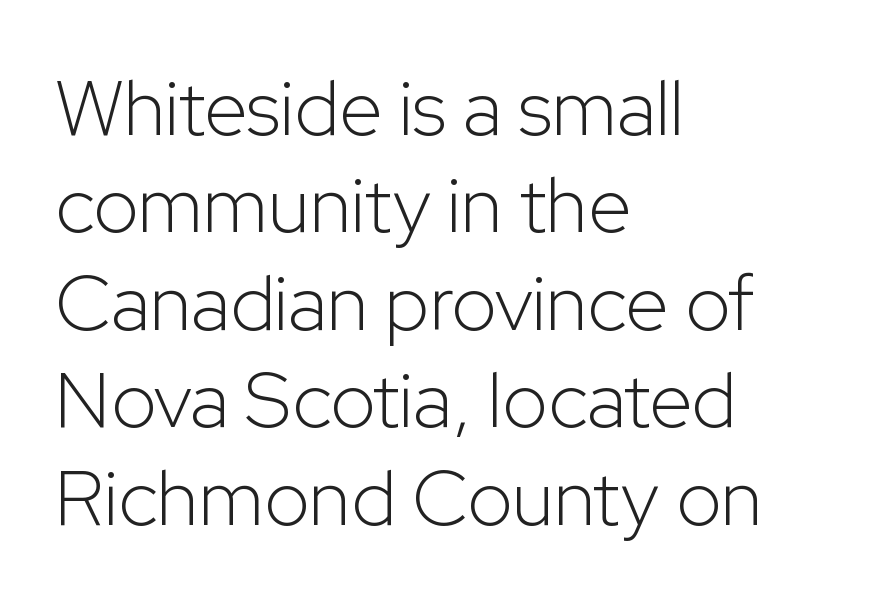
Q: Is the text bold? A: No.
Q: Is the text italic (slanted)? A: No, it is upright.
Q: Is the typeface a serif or a sans-serif typeface? A: Sans-serif.
Q: Is the text underlined? A: No.
Q: How is the paragraph aligned? A: Left-aligned.
Q: Is the spacing between letters normal or unusually wide? A: Normal.
Q: Is the spacing between lines tight, normal or loose? A: Normal.
Q: Width (condensed, normal, or wide)? A: Normal.
Q: Stroke contrast? A: Low.
Q: x-height? A: Medium.
Q: Monospaced? A: No.
